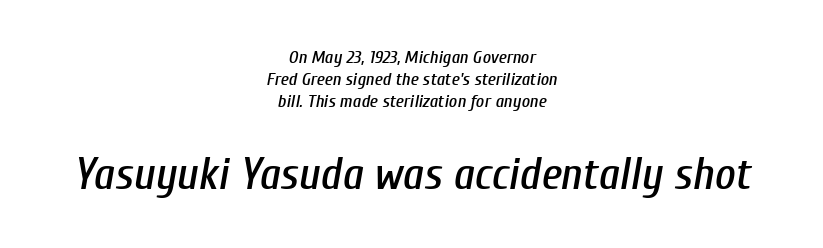
The image shows 45 px condensed type, italic (leaning right); set centered, line spacing 1.23x, normal letter spacing, not underlined; the second (bottom) block is 2.5x larger; low stroke contrast and a medium x-height.
